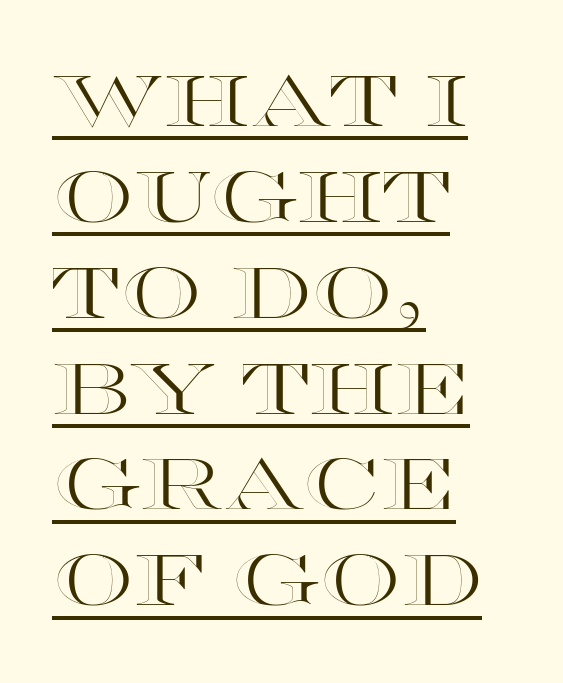
The image shows 71 px wide type, upright; set left-aligned, normal line spacing (1.35x), normal letter spacing, underlined; a large x-height.
